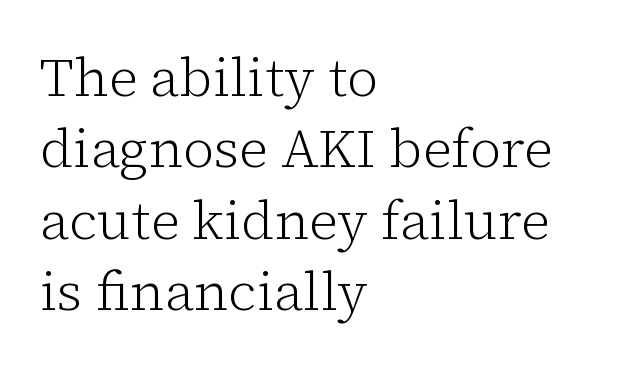
Q: Is the text bold? A: No.
Q: Is the text italic (slanted)? A: No, it is upright.
Q: Is the typeface a serif or a sans-serif typeface? A: Serif.
Q: Is the text underlined? A: No.
Q: How is the paragraph aligned? A: Left-aligned.
Q: Is the spacing between letters normal or unusually wide? A: Normal.
Q: Is the spacing between lines tight, normal or loose? A: Normal.
Q: Width (condensed, normal, or wide)? A: Normal.
Q: Stroke contrast? A: Low.
Q: x-height? A: Medium.
Q: Monospaced? A: No.
